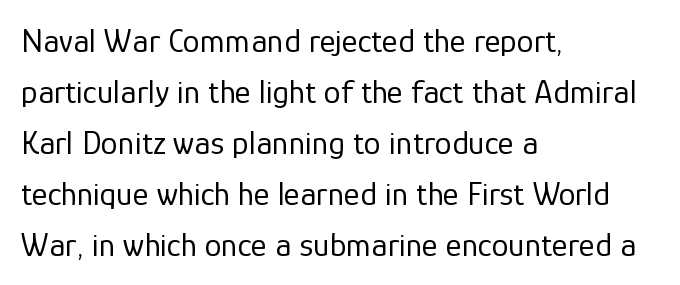
The image shows 34 px regular-weight sans-serif type, upright; set left-aligned, normal line spacing (1.5x), normal letter spacing, not underlined; low stroke contrast and a medium x-height.
